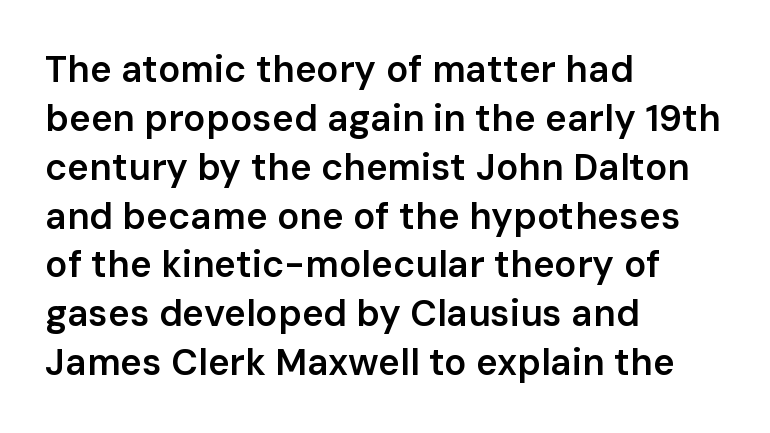
This is roman type, the default non-slanted kind. Horizontal bands of white between lines are of average thickness. What kind of face is this? One without serifs — a sans. Is the type bold? Partly — it's a semibold, heavier than regular but not fully bold.
